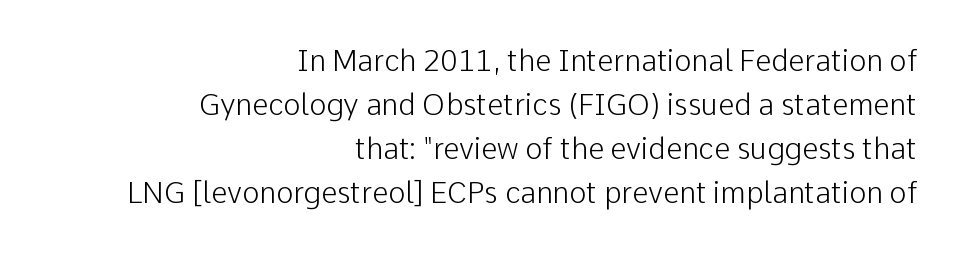
{"serif": "no", "italic": "no", "bold": "no", "weight": "light", "width": "normal", "stroke_contrast": "low", "x_height": "medium", "monospaced": "no", "underline": "no", "align": "right", "line_spacing": "normal", "line_spacing_ratio": 1.52, "letter_spacing": "normal", "letter_spacing_em": 0.0, "glyph_px": 29}
